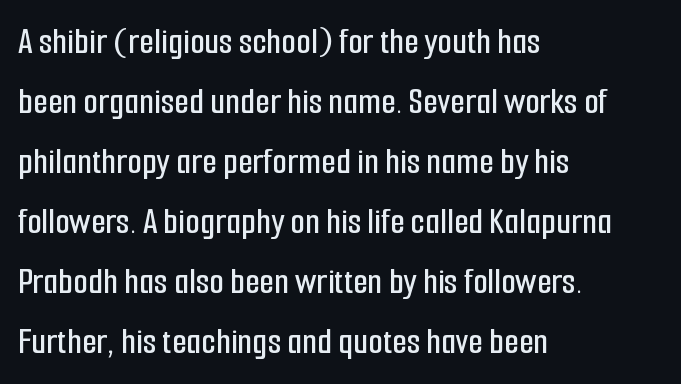
Q: Is the text italic (slanted)? A: No, it is upright.
Q: Is the typeface a serif or a sans-serif typeface? A: Sans-serif.
Q: Is the text underlined? A: No.
Q: How is the paragraph aligned? A: Left-aligned.
Q: Is the spacing between letters normal or unusually wide? A: Normal.
Q: Is the spacing between lines tight, normal or loose? A: Normal.
Q: Width (condensed, normal, or wide)? A: Condensed.
Q: Stroke contrast? A: Low.
Q: x-height? A: Medium.
Q: Monospaced? A: No.
